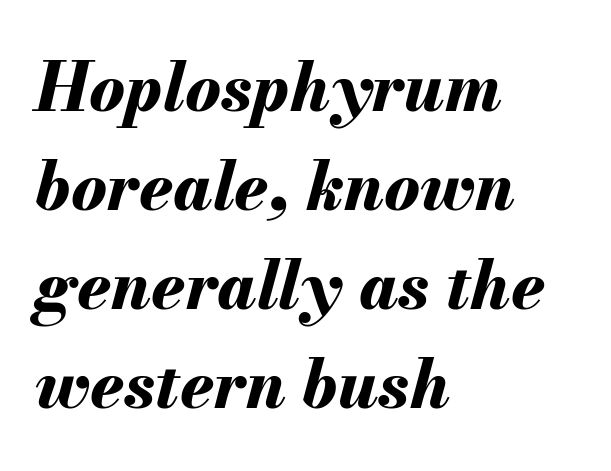
{"italic": "yes", "lean": "right", "slant_degrees": 13, "bold": "yes", "weight": "bold", "width": "normal", "stroke_contrast": "medium", "x_height": "small", "monospaced": "no", "underline": "no", "align": "left", "line_spacing": "normal", "line_spacing_ratio": 1.48, "letter_spacing": "normal", "letter_spacing_em": 0.0, "glyph_px": 67}
